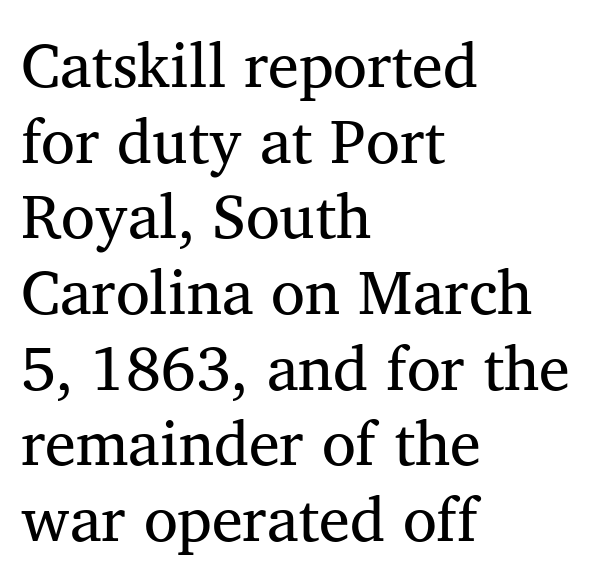
Q: Is the text bold? A: No.
Q: Is the typeface a serif or a sans-serif typeface? A: Serif.
Q: Is the text underlined? A: No.
Q: How is the paragraph aligned? A: Left-aligned.
Q: Is the spacing between letters normal or unusually wide? A: Normal.
Q: Width (condensed, normal, or wide)? A: Normal.
Q: Stroke contrast? A: Medium.
Q: x-height? A: Medium.
Q: Monospaced? A: No.
